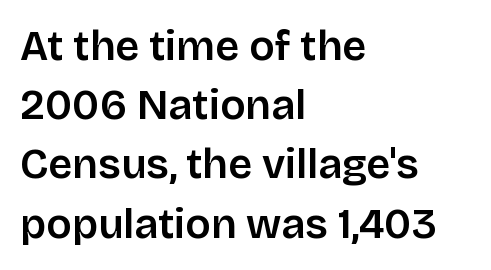
{"serif": "no", "italic": "no", "width": "normal", "stroke_contrast": "low", "x_height": "large", "monospaced": "no", "underline": "no", "align": "left", "line_spacing": "normal", "line_spacing_ratio": 1.41, "letter_spacing": "normal", "letter_spacing_em": 0.0, "glyph_px": 42}
